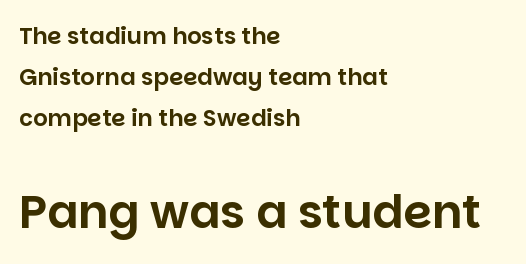
Typeset ragged right — the left edge is the straight one. The passage shown is typed in a proportional face where columns would drift. Look at the tracking — it's just the regular setting, nothing added. Nope, not italic — everything's standing straight. Beneath every word, the page is bare. Check where the strokes stop: nothing finishes them off — pure sans.
